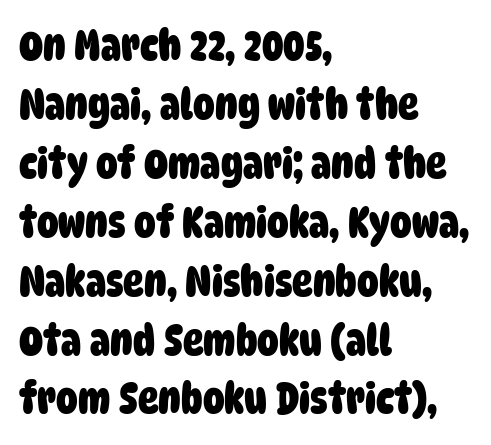
{"serif": "no", "bold": "yes", "weight": "heavy", "width": "condensed", "stroke_contrast": "low", "x_height": "large", "monospaced": "no", "underline": "no", "align": "left", "line_spacing": "normal", "line_spacing_ratio": 1.37, "letter_spacing": "normal", "letter_spacing_em": 0.0, "glyph_px": 43}
